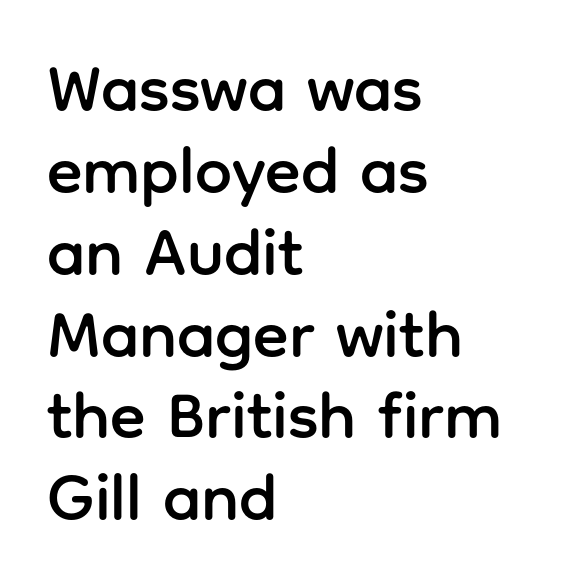
The lines in this sample share a left origin and differ only in where they stop. In terms of letterspacing, this is plain default setting. Vertical strokes here are truly vertical. Lines of text with bare space underneath. Is this a fixed-width face? No — the glyphs have proportional, varying widths.
